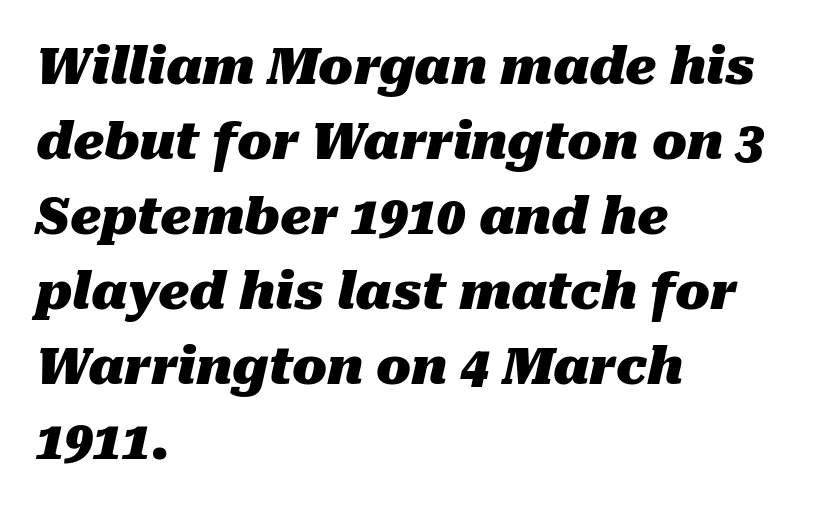
{"italic": "yes", "lean": "right", "slant_degrees": 10, "bold": "yes", "weight": "heavy", "width": "normal", "stroke_contrast": "medium", "x_height": "medium", "monospaced": "no", "underline": "no", "align": "left", "line_spacing": "normal", "line_spacing_ratio": 1.47, "letter_spacing": "normal", "letter_spacing_em": 0.0, "glyph_px": 51}
